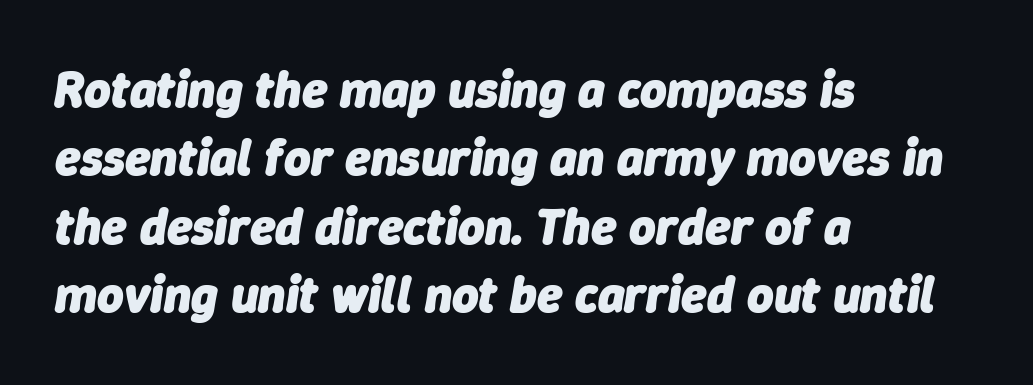
The image shows 51 px heavy type, italic (leaning right); set left-aligned, normal line spacing (1.34x), normal letter spacing, not underlined; low stroke contrast and a medium x-height.
